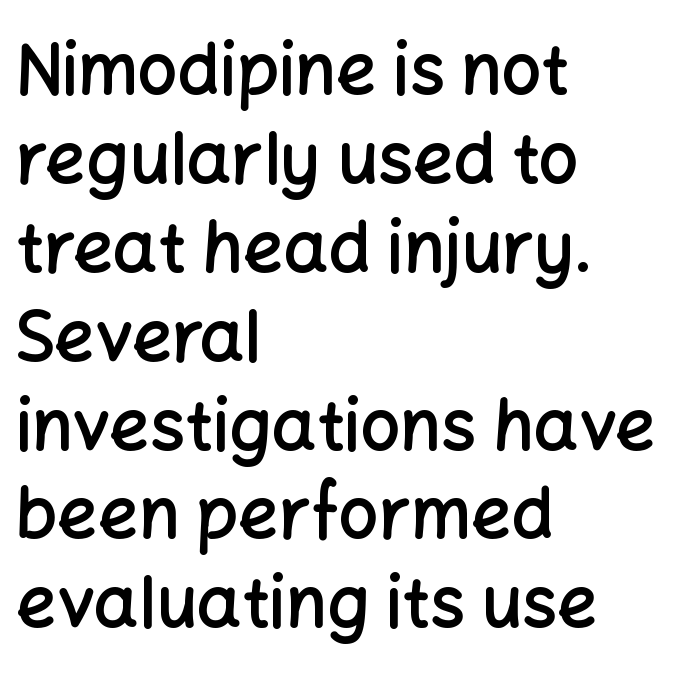
This sample has the flowing, uneven cadence of proportional lettering. Is the block centered? No — it sits flush against the left margin. What's the leading like? Ordinary, nothing unusual. If you drew a line through each stem, it would be perfectly vertical.
